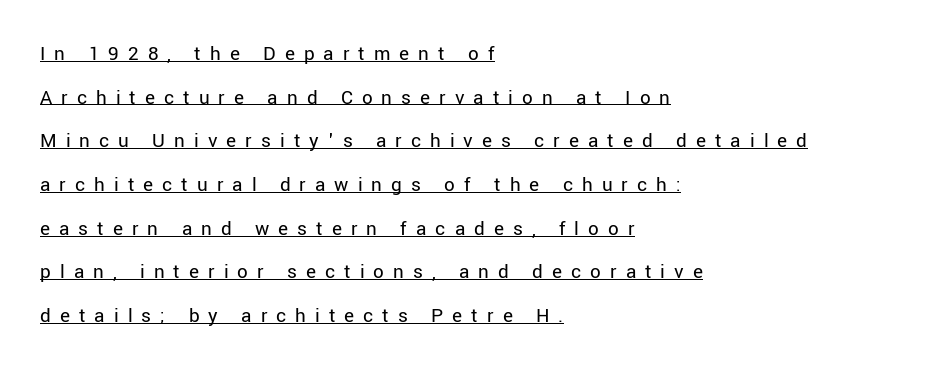
Q: Is the text bold? A: No.
Q: Is the text italic (slanted)? A: No, it is upright.
Q: Is the text underlined? A: Yes.
Q: How is the paragraph aligned? A: Left-aligned.
Q: Is the spacing between letters normal or unusually wide? A: Unusually wide.
Q: Is the spacing between lines tight, normal or loose? A: Loose.
